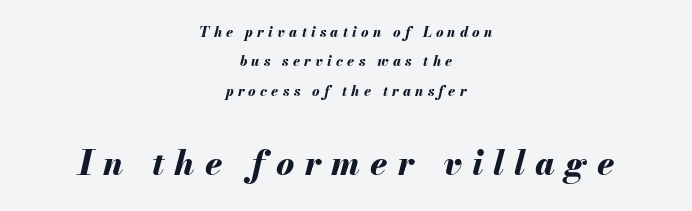
Is the lower block the larger one? Yes — the lower block carries the bigger type. The rendering uses a bold face; every stroke is thick and dark. The passage shown is typed in a proportional face where columns would drift. Which margin do the lines hug? Neither — every line sits in the middle. Beneath every word, the page is bare.
